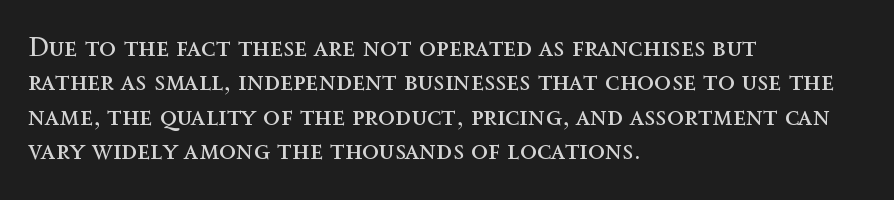
The image shows 28 px regular-weight type, upright; set left-aligned, line spacing 1.23x, normal letter spacing, not underlined; a medium x-height.
